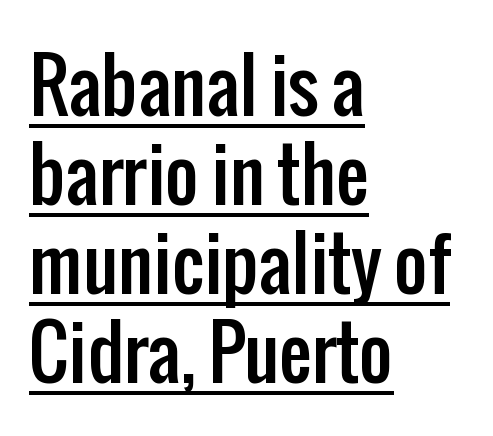
The characters display no serif detailing; their extremities are plain. Each letter keeps its own natural width here, so spacing adapts to shape. The passage shown has conventional tracking throughout. You can tell it's not italic because the verticals are truly vertical.
